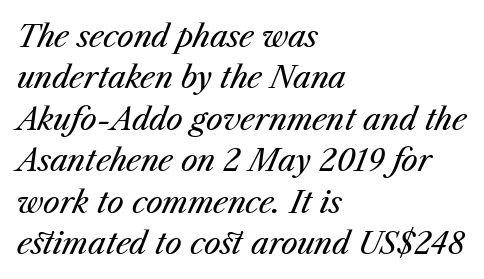
Line beginnings align vertically; line endings do not. Nothing unusual about the tracking: characters are spaced as the font intends. A bare baseline throughout the passage. The face looks like a standard text weight, possibly lighter. Varying glyph widths throughout — classic text-font behaviour.
